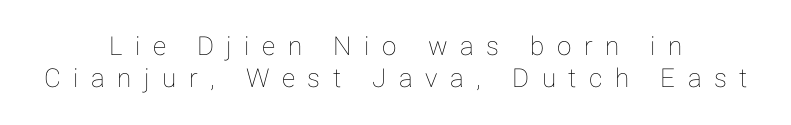
Q: Is the text italic (slanted)? A: No, it is upright.
Q: Is the text underlined? A: No.
Q: How is the paragraph aligned? A: Centered.
Q: Is the spacing between letters normal or unusually wide? A: Unusually wide.
Q: Is the spacing between lines tight, normal or loose? A: Normal.
